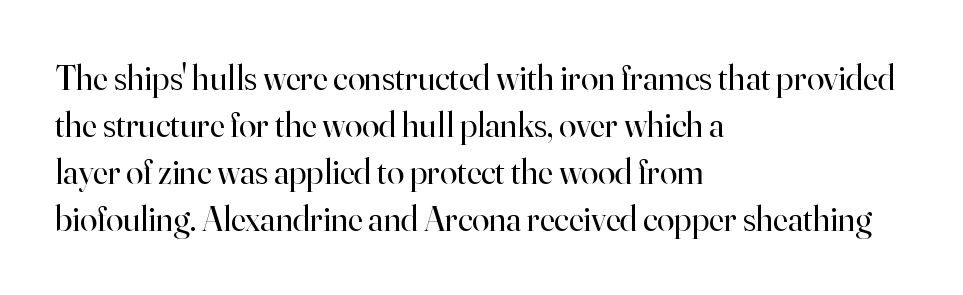
You could not count columns in this text — the font is proportionally spaced. The baseline area is clear. Vertical stems look standard width or narrower in stroke. The face used here is seriffed, in the tradition of book romans.
